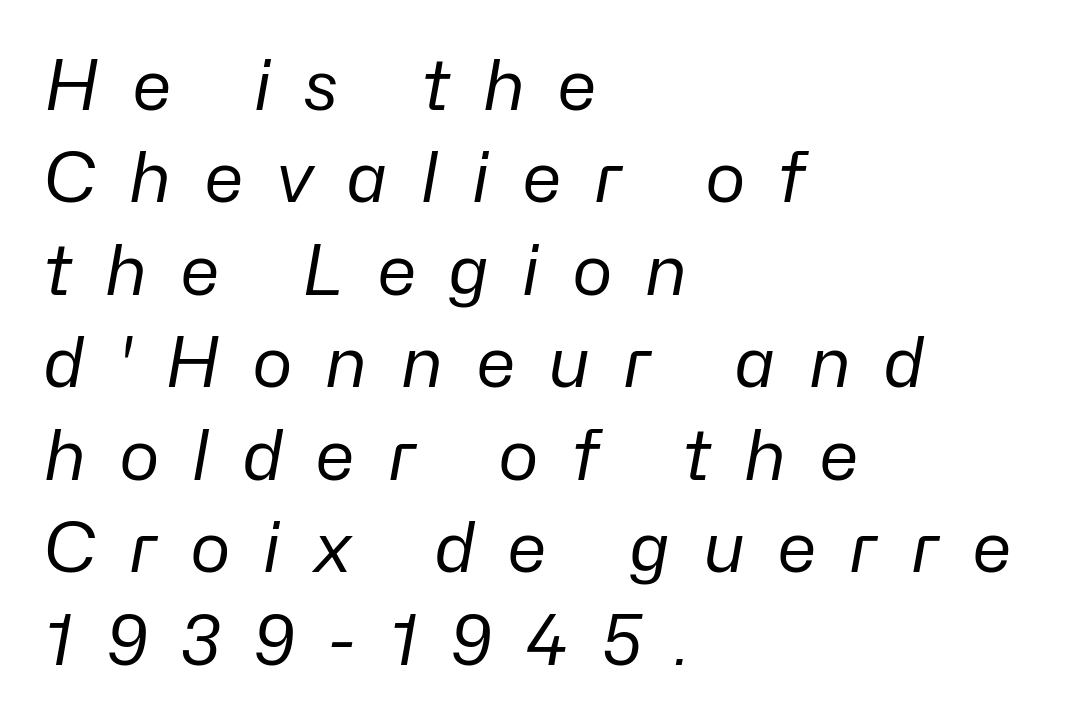
The image shows 69 px regular-weight type, italic (leaning right); set left-aligned, normal line spacing (1.34x), unusually wide letter spacing (+0.46 em), not underlined; low stroke contrast and a medium x-height.
